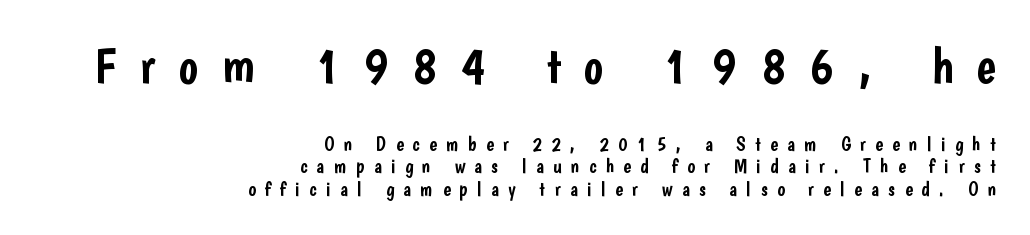
Q: Is the text italic (slanted)? A: No, it is upright.
Q: Is the typeface a serif or a sans-serif typeface? A: Sans-serif.
Q: Is the text underlined? A: No.
Q: How is the paragraph aligned? A: Right-aligned.
Q: Is the spacing between letters normal or unusually wide? A: Unusually wide.
Q: Is the spacing between lines tight, normal or loose? A: Tight.
Q: Which block of text is set in a larger size, the first (top) or the second (bottom)? A: The first (top) one.
Q: Width (condensed, normal, or wide)? A: Condensed.
Q: Stroke contrast? A: Low.
Q: x-height? A: Medium.
Q: Monospaced? A: No.
